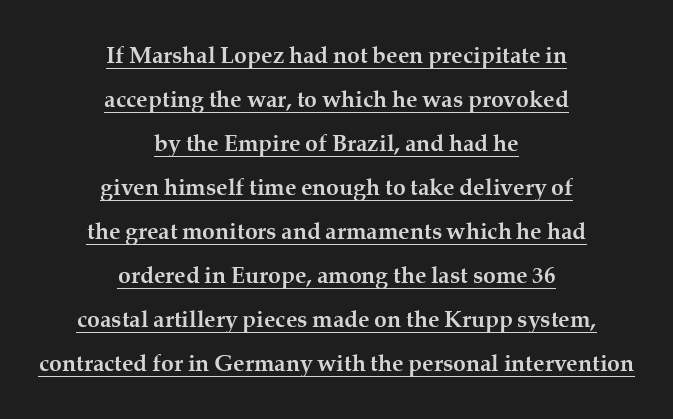
The characters look thick and weighty, a clear bold. Is the letter spacing exaggerated? No — it looks like the ordinary default. Upright lettering throughout. In terms of leading, this rendering errs on the spacious side. Does the copy run flush right? No — it is centered line by line.
